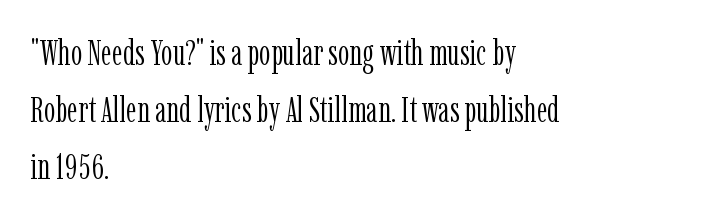
{"serif": "yes", "italic": "no", "bold": "no", "weight": "light", "width": "condensed", "stroke_contrast": "low", "x_height": "medium", "monospaced": "no", "underline": "no", "align": "left", "line_spacing": "normal", "line_spacing_ratio": 1.58, "letter_spacing": "normal", "letter_spacing_em": 0.0, "glyph_px": 36}
